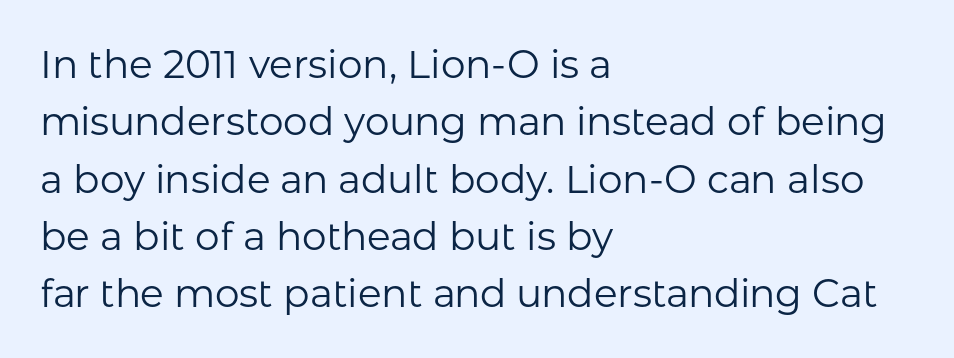
{"serif": "no", "italic": "no", "bold": "no", "weight": "regular", "width": "normal", "stroke_contrast": "low", "x_height": "medium", "monospaced": "no", "underline": "no", "align": "left", "line_spacing": "normal", "line_spacing_ratio": 1.47, "letter_spacing": "normal", "letter_spacing_em": 0.0, "glyph_px": 39}
